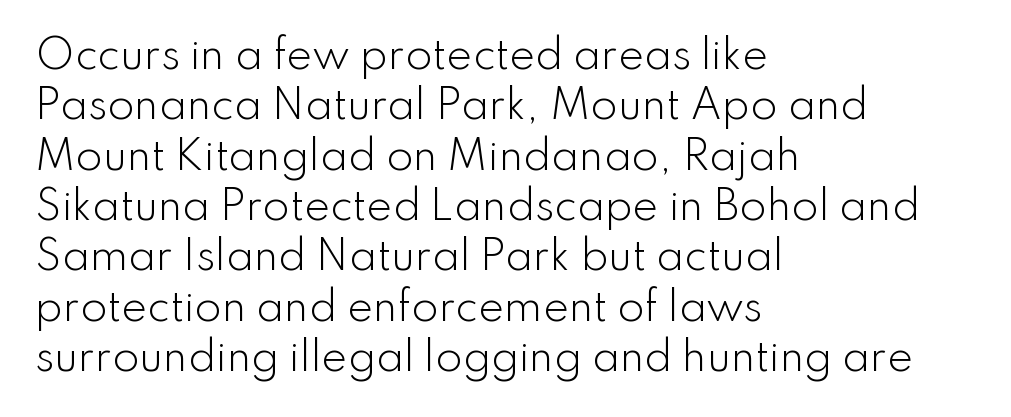
{"serif": "no", "italic": "no", "bold": "no", "weight": "light", "width": "normal", "stroke_contrast": "low", "x_height": "small", "monospaced": "no", "underline": "no", "align": "left", "line_spacing": "normal", "line_spacing_ratio": 1.29, "letter_spacing": "normal", "letter_spacing_em": 0.0, "glyph_px": 39}
